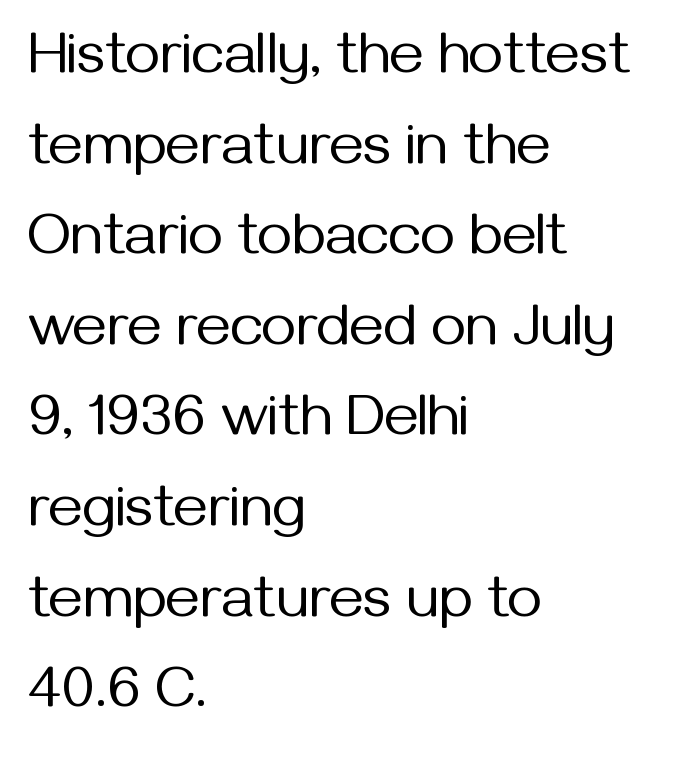
{"serif": "no", "italic": "no", "bold": "no", "weight": "regular", "width": "normal", "stroke_contrast": "medium", "x_height": "medium", "monospaced": "no", "underline": "no", "align": "left", "line_spacing": "normal", "line_spacing_ratio": 1.51, "letter_spacing": "normal", "letter_spacing_em": 0.0, "glyph_px": 60}
